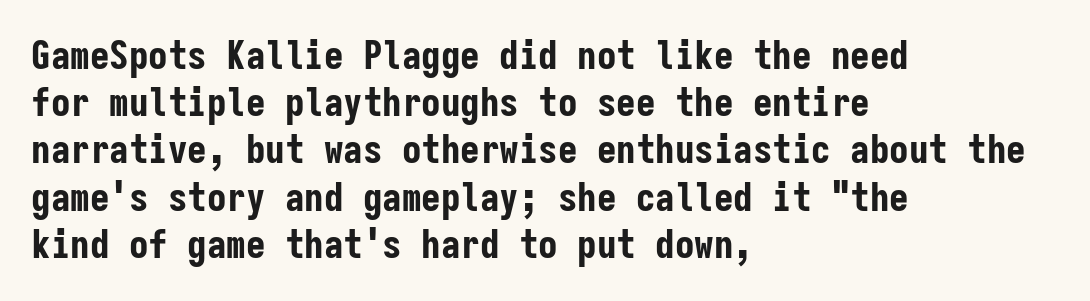
{"serif": "no", "italic": "no", "bold": "yes", "weight": "bold", "width": "condensed", "stroke_contrast": "low", "x_height": "medium", "monospaced": "yes", "underline": "no", "align": "left", "line_spacing_ratio": 1.21, "letter_spacing": "normal", "letter_spacing_em": 0.0, "glyph_px": 39}
